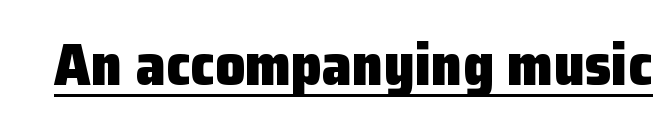
{"serif": "no", "italic": "no", "bold": "yes", "weight": "heavy", "width": "normal", "stroke_contrast": "low", "x_height": "medium", "monospaced": "no", "underline": "yes", "letter_spacing": "normal", "letter_spacing_em": 0.0, "glyph_px": 60}
